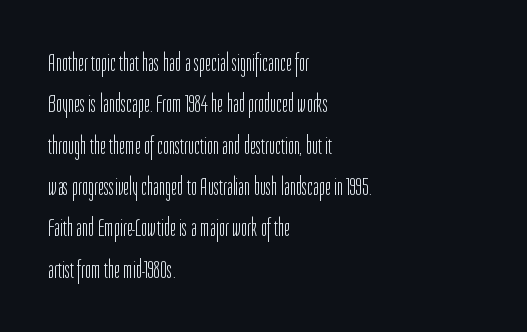
The image shows 26 px text type, upright; set left-aligned, normal line spacing (1.59x), normal letter spacing, not underlined.
